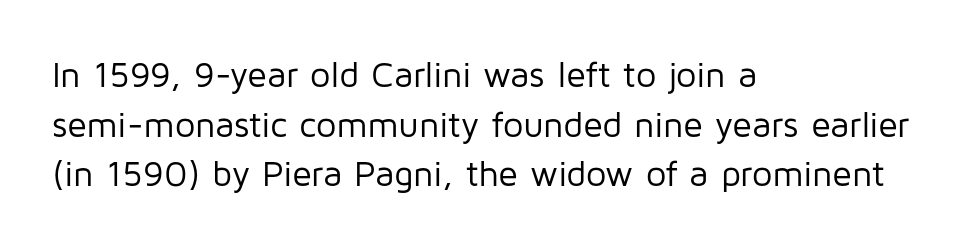
{"serif": "no", "italic": "no", "bold": "no", "weight": "regular", "width": "normal", "stroke_contrast": "low", "x_height": "medium", "monospaced": "no", "underline": "no", "align": "left", "line_spacing": "normal", "line_spacing_ratio": 1.38, "letter_spacing": "normal", "letter_spacing_em": 0.0, "glyph_px": 36}
